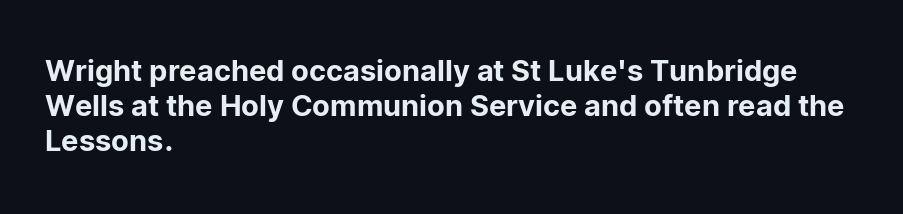
The image shows 29 px sans-serif type, upright; set left-aligned, line spacing 1.21x, normal letter spacing, not underlined; low stroke contrast and a medium x-height.
